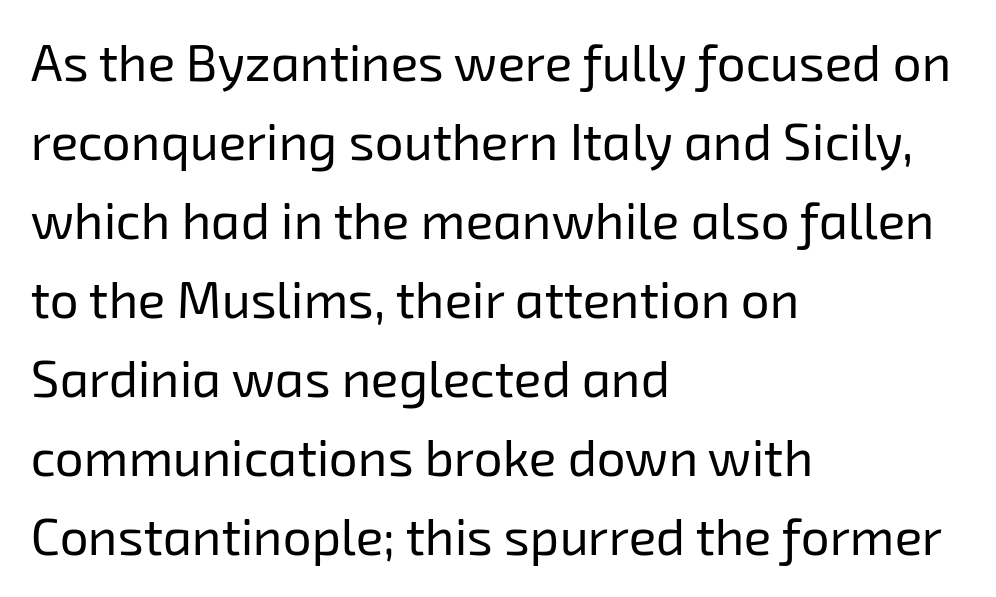
Q: Is the text bold? A: No.
Q: Is the typeface a serif or a sans-serif typeface? A: Sans-serif.
Q: Is the text underlined? A: No.
Q: How is the paragraph aligned? A: Left-aligned.
Q: Is the spacing between letters normal or unusually wide? A: Normal.
Q: Is the spacing between lines tight, normal or loose? A: Normal.
Q: Width (condensed, normal, or wide)? A: Normal.
Q: Stroke contrast? A: Low.
Q: x-height? A: Medium.
Q: Monospaced? A: No.
